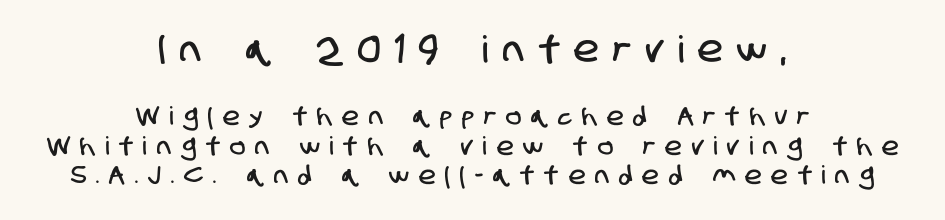
Q: Is the typeface a serif or a sans-serif typeface? A: Sans-serif.
Q: Is the text underlined? A: No.
Q: How is the paragraph aligned? A: Centered.
Q: Is the spacing between letters normal or unusually wide? A: Unusually wide.
Q: Which block of text is set in a larger size, the first (top) or the second (bottom)? A: The first (top) one.
Q: Width (condensed, normal, or wide)? A: Condensed.
Q: Stroke contrast? A: Low.
Q: x-height? A: Large.
Q: Monospaced? A: No.
